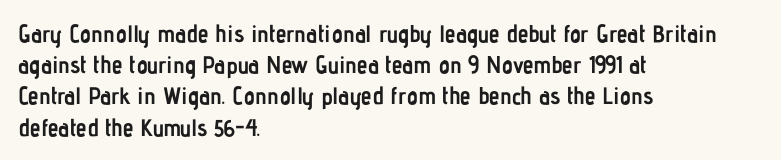
Every letter is thick-stroked: bold, no question. Line starts are locked; line ends wander. What's the leading like? Ordinary, nothing unusual. Glance below the letters and you will spot only blank space.
